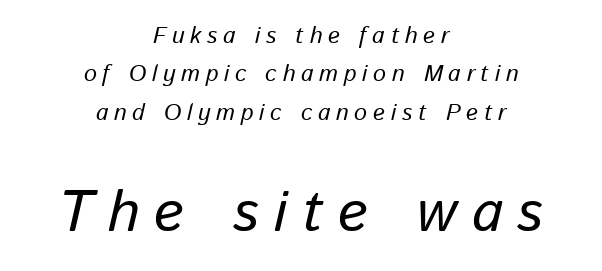
{"italic": "yes", "lean": "right", "slant_degrees": 13, "width": "normal", "stroke_contrast": "low", "x_height": "medium", "monospaced": "no", "underline": "no", "align": "center", "line_spacing": "normal", "line_spacing_ratio": 1.67, "letter_spacing": "wide", "letter_spacing_em": 0.25, "larger_block": "second", "size_ratio": 2.52, "glyph_px": 58}
